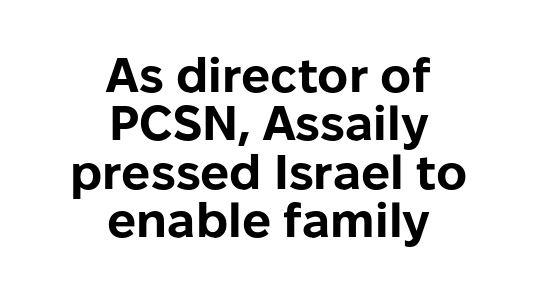
The image shows 48 px bold sans-serif type, upright; set centered, tight line spacing (1.01x), normal letter spacing, not underlined; low stroke contrast and a medium x-height.
